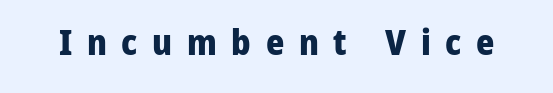
The image shows 35 px heavy sans-serif type, upright; set unusually wide letter spacing (+0.42 em), not underlined; low stroke contrast and a medium x-height.
